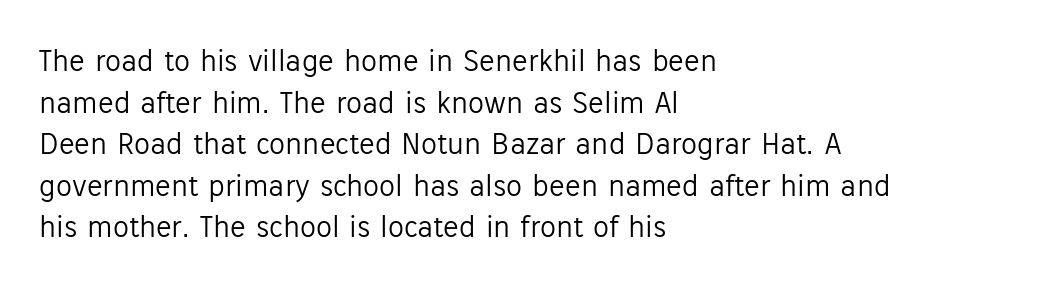
The image shows 32 px light sans-serif type, upright; set left-aligned, normal line spacing (1.3x), normal letter spacing, not underlined; low stroke contrast and a medium x-height.
